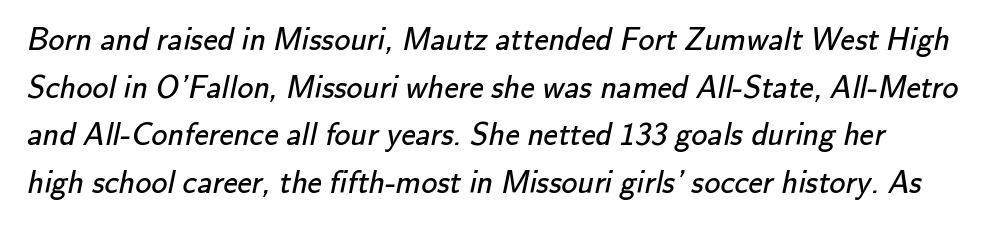
{"serif": "no", "bold": "no", "weight": "regular", "width": "normal", "stroke_contrast": "low", "x_height": "small", "monospaced": "no", "underline": "no", "line_spacing": "normal", "line_spacing_ratio": 1.49, "letter_spacing": "normal", "letter_spacing_em": 0.0, "glyph_px": 32}
